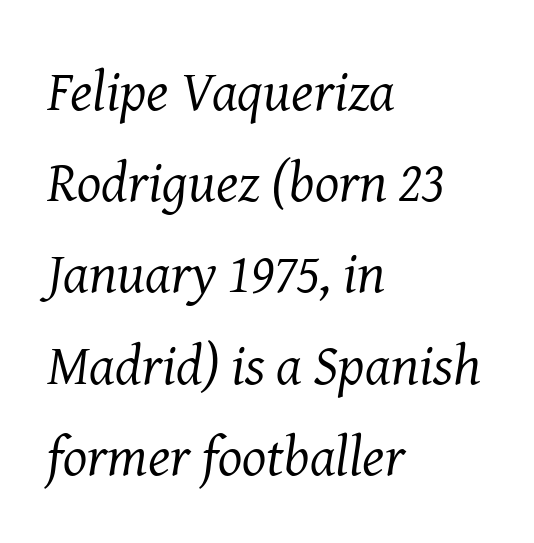
Q: Is the text bold? A: No.
Q: Is the text italic (slanted)? A: Yes, it leans right by about 8 degrees.
Q: Is the typeface a serif or a sans-serif typeface? A: Serif.
Q: Is the text underlined? A: No.
Q: How is the paragraph aligned? A: Left-aligned.
Q: Is the spacing between letters normal or unusually wide? A: Normal.
Q: Is the spacing between lines tight, normal or loose? A: Normal.
Q: Width (condensed, normal, or wide)? A: Normal.
Q: Stroke contrast? A: Medium.
Q: x-height? A: Medium.
Q: Monospaced? A: No.
